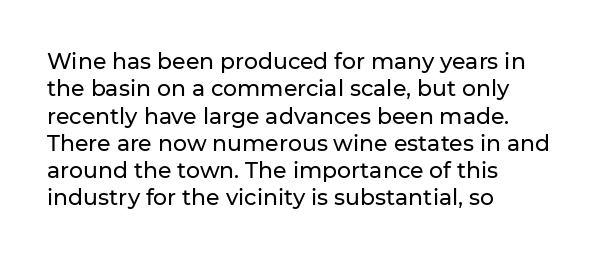
The lines are quadded left. Bare-footed words on every line. Notice how the stems are strictly vertical — no italics here. The gaps between neighbouring characters are ordinary and unremarkable.
